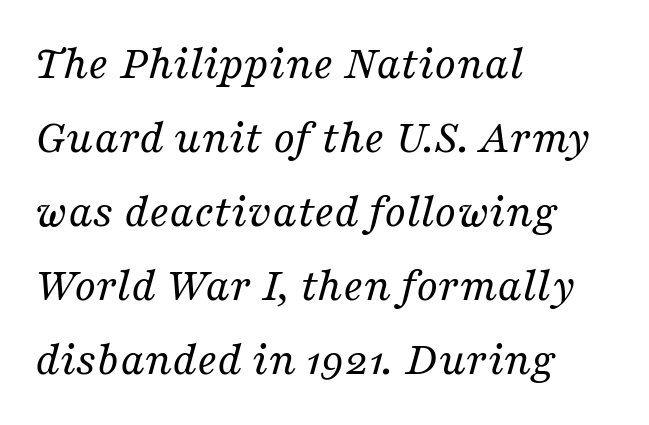
In terms of leading, this rendering sits right in the middle. Where is the straight margin? On the left. Heaviness? Minimal to ordinary, like unemphasized prose. Observe the lean: these are italic letterforms.
